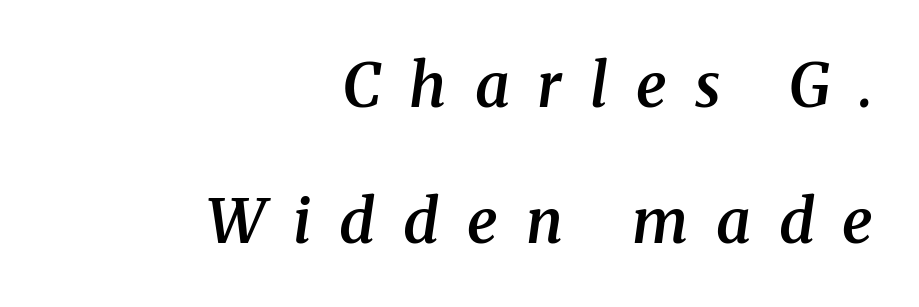
Q: Is the text bold? A: Semi-bold.
Q: Is the text italic (slanted)? A: Yes, it leans right by about 8 degrees.
Q: Is the typeface a serif or a sans-serif typeface? A: Serif.
Q: Is the text underlined? A: No.
Q: How is the paragraph aligned? A: Right-aligned.
Q: Is the spacing between letters normal or unusually wide? A: Unusually wide.
Q: Is the spacing between lines tight, normal or loose? A: Loose.
Q: Width (condensed, normal, or wide)? A: Normal.
Q: Stroke contrast? A: Medium.
Q: x-height? A: Medium.
Q: Monospaced? A: No.
